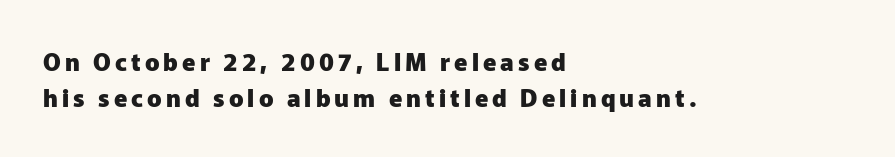
The image shows 24 px bold type, upright; set left-aligned, normal line spacing (1.49x), not underlined.
